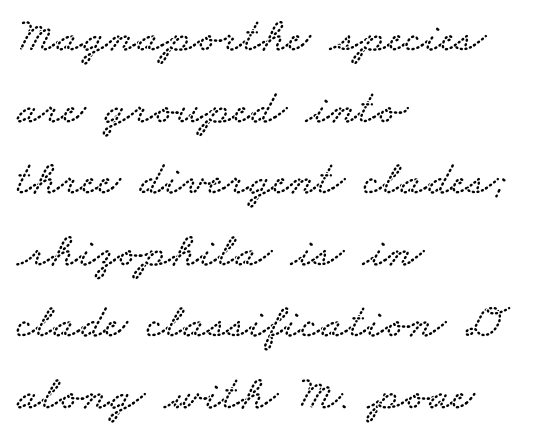
Q: Is the typeface a serif or a sans-serif typeface? A: Serif.
Q: Is the text underlined? A: No.
Q: How is the paragraph aligned? A: Left-aligned.
Q: Is the spacing between letters normal or unusually wide? A: Normal.
Q: Is the spacing between lines tight, normal or loose? A: Normal.
Q: Width (condensed, normal, or wide)? A: Wide.
Q: Stroke contrast? A: Low.
Q: x-height? A: Small.
Q: Monospaced? A: No.
